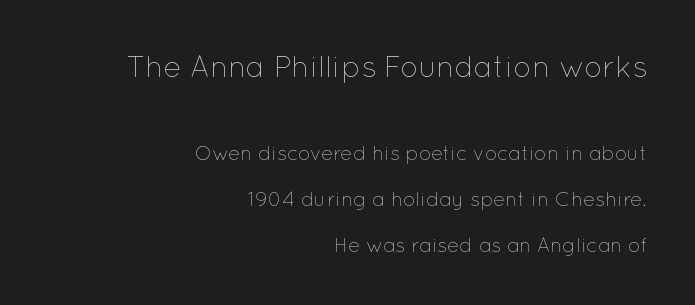
Q: Is the text bold? A: No.
Q: Is the text italic (slanted)? A: No, it is upright.
Q: Is the text underlined? A: No.
Q: How is the paragraph aligned? A: Right-aligned.
Q: Is the spacing between letters normal or unusually wide? A: Normal.
Q: Is the spacing between lines tight, normal or loose? A: Loose.
Q: Which block of text is set in a larger size, the first (top) or the second (bottom)? A: The first (top) one.
Q: Width (condensed, normal, or wide)? A: Normal.
Q: Stroke contrast? A: Low.
Q: x-height? A: Medium.
Q: Monospaced? A: No.
